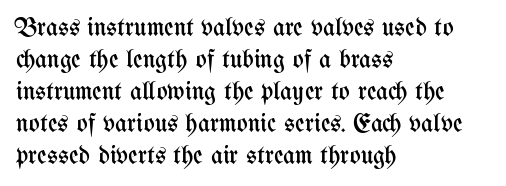
The image shows 26 px text type, upright; set left-aligned, line spacing 1.23x, normal letter spacing, not underlined.
